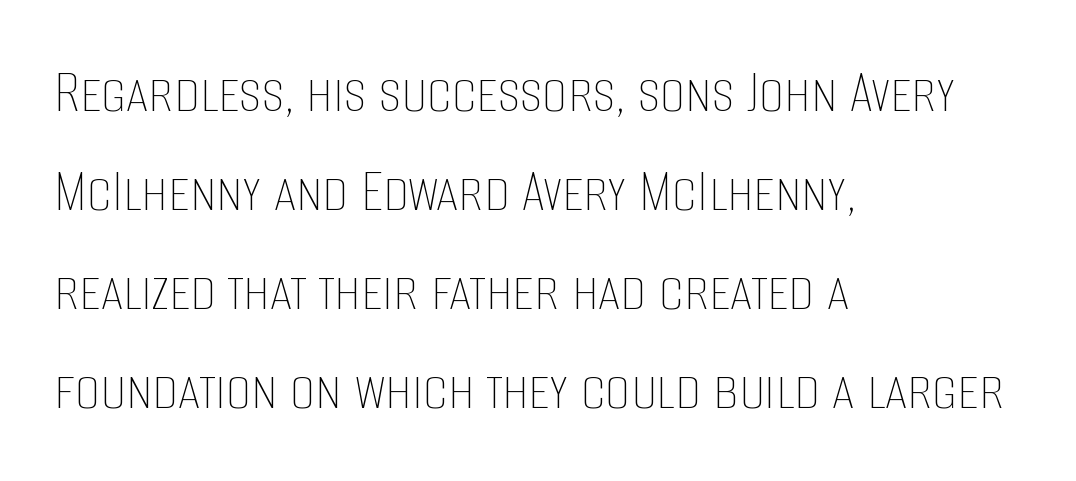
Q: Is the text bold? A: No.
Q: Is the text italic (slanted)? A: No, it is upright.
Q: Is the text underlined? A: No.
Q: How is the paragraph aligned? A: Left-aligned.
Q: Is the spacing between letters normal or unusually wide? A: Normal.
Q: Is the spacing between lines tight, normal or loose? A: Normal.
Q: Width (condensed, normal, or wide)? A: Condensed.
Q: Stroke contrast? A: Low.
Q: x-height? A: Large.
Q: Monospaced? A: No.
